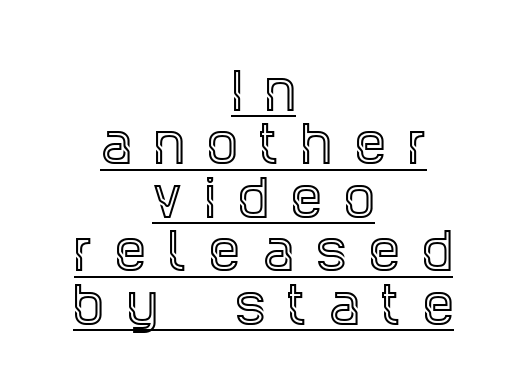
{"serif": "yes", "italic": "no", "width": "condensed", "x_height": "large", "monospaced": "no", "underline": "yes", "align": "center", "line_spacing": "tight", "line_spacing_ratio": 1.09, "letter_spacing": "wide", "letter_spacing_em": 0.46, "glyph_px": 49}
